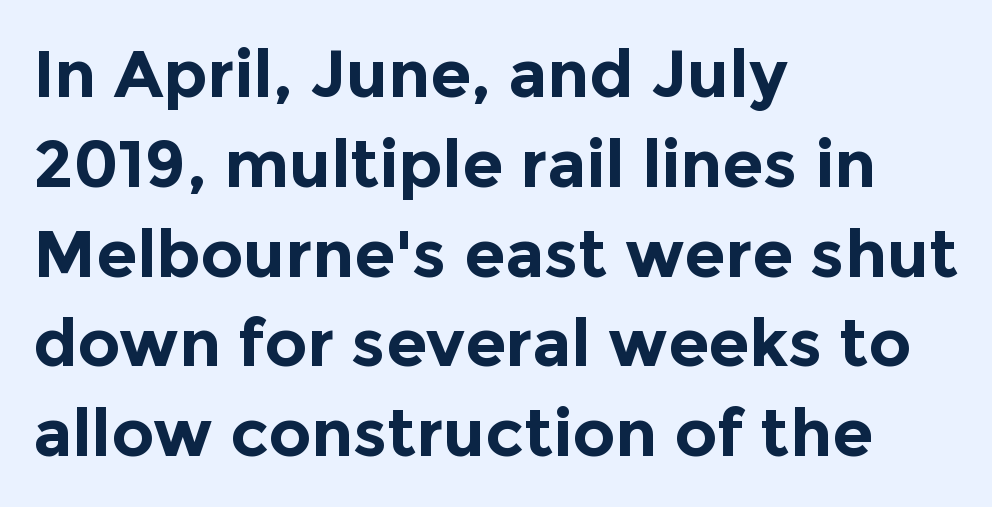
Letters rest on an invisible, unmarked baseline. Chunky letters — that's bold for sure. The letters sit at their default tracking, neither squeezed nor spread. Nope, no serifs anywhere on these letters. Rendered with straight, roman letterforms.
